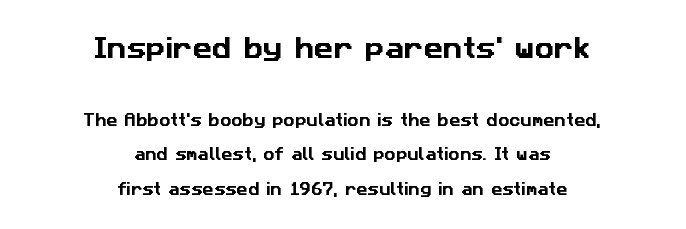
Scale decreases going downward across the two blocks. Layout note: lines centered. Is there much room between lines? Yes — plenty of vertical air separates them. Honestly, there is no underline to notice here at all. Between one letter and the next there's only the usual sliver of space.
